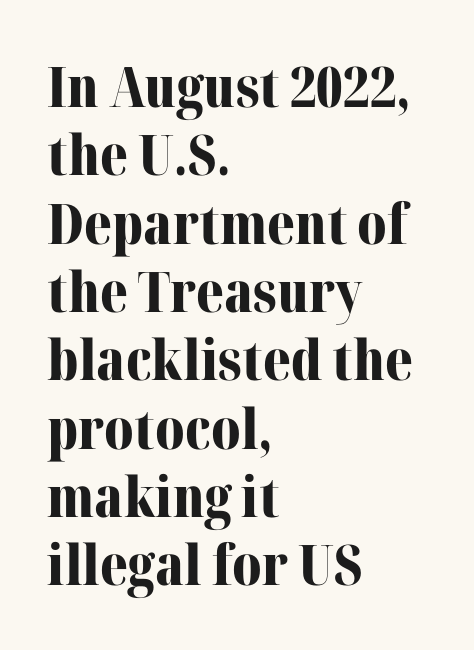
The image shows 56 px bold serif type, upright; set left-aligned, line spacing 1.22x, normal letter spacing, not underlined; medium stroke contrast and a medium x-height.
